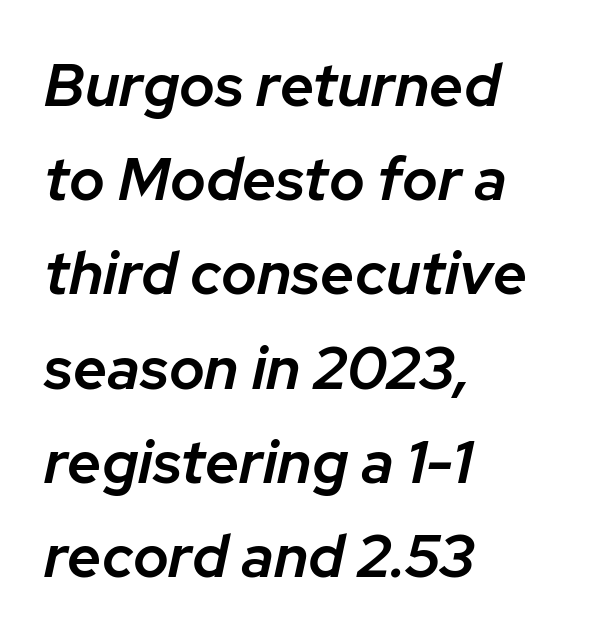
Q: Is the text bold? A: Semi-bold.
Q: Is the text italic (slanted)? A: Yes, it leans right by about 12 degrees.
Q: Is the text underlined? A: No.
Q: How is the paragraph aligned? A: Left-aligned.
Q: Is the spacing between letters normal or unusually wide? A: Normal.
Q: Is the spacing between lines tight, normal or loose? A: Normal.
Q: Width (condensed, normal, or wide)? A: Normal.
Q: Stroke contrast? A: Low.
Q: x-height? A: Medium.
Q: Monospaced? A: No.
